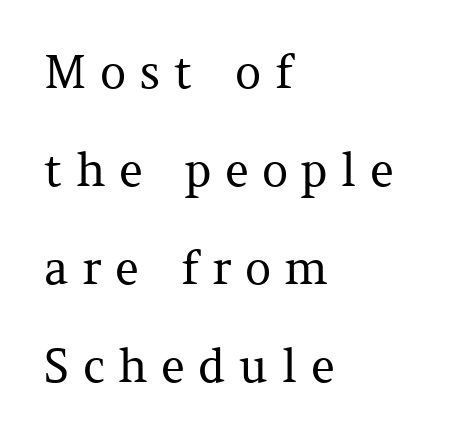
{"serif": "yes", "italic": "no", "bold": "no", "weight": "regular", "width": "normal", "stroke_contrast": "medium", "x_height": "medium", "monospaced": "no", "underline": "no", "align": "left", "line_spacing": "loose", "line_spacing_ratio": 2.13, "letter_spacing": "wide", "letter_spacing_em": 0.29, "glyph_px": 46}
